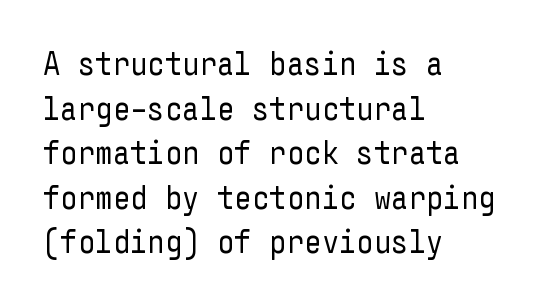
The image shows 34 px regular-weight, condensed sans-serif type, upright; set left-aligned, normal line spacing (1.31x), normal letter spacing, not underlined; low stroke contrast and a medium x-height.
